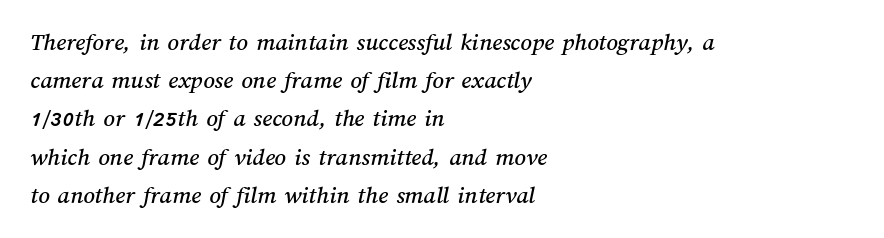
{"underline": "no", "align": "left", "line_spacing": "normal", "line_spacing_ratio": 1.53, "letter_spacing": "normal", "letter_spacing_em": 0.0, "glyph_px": 25}
